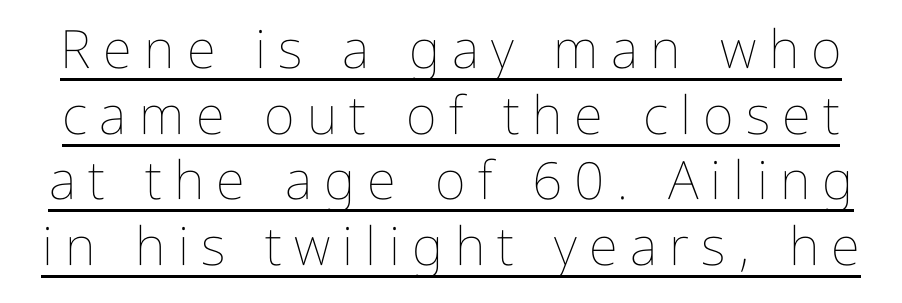
Q: Is the text bold? A: No.
Q: Is the text italic (slanted)? A: No, it is upright.
Q: Is the text underlined? A: Yes.
Q: Is the spacing between letters normal or unusually wide? A: Unusually wide.
Q: Width (condensed, normal, or wide)? A: Condensed.
Q: Stroke contrast? A: Low.
Q: x-height? A: Medium.
Q: Monospaced? A: No.
